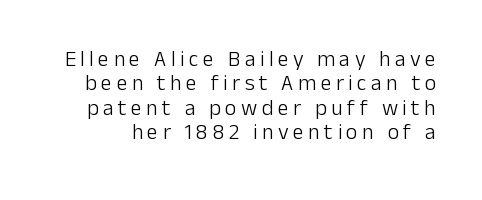
The image shows 22 px text type, upright; set tight line spacing (1.11x), unusually wide letter spacing (+0.2 em), not underlined.
